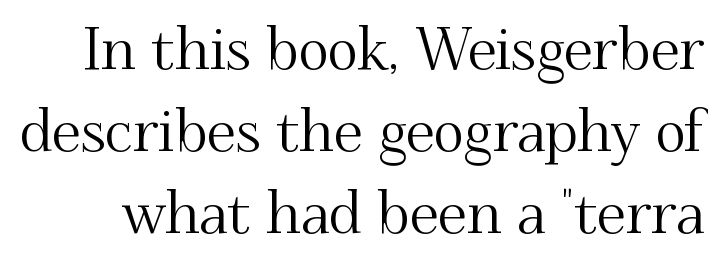
{"serif": "yes", "italic": "no", "width": "normal", "stroke_contrast": "medium", "x_height": "small", "monospaced": "no", "underline": "no", "line_spacing": "normal", "line_spacing_ratio": 1.41, "letter_spacing": "normal", "letter_spacing_em": 0.0, "glyph_px": 58}
